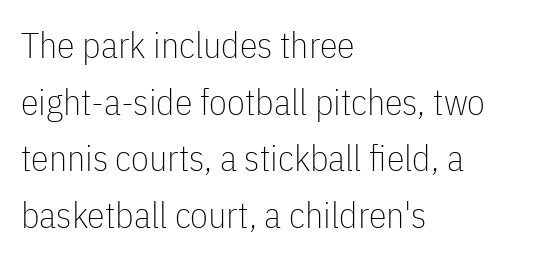
Q: Is the text bold? A: No.
Q: Is the text italic (slanted)? A: No, it is upright.
Q: Is the typeface a serif or a sans-serif typeface? A: Sans-serif.
Q: Is the text underlined? A: No.
Q: How is the paragraph aligned? A: Left-aligned.
Q: Is the spacing between letters normal or unusually wide? A: Normal.
Q: Is the spacing between lines tight, normal or loose? A: Normal.
Q: Width (condensed, normal, or wide)? A: Condensed.
Q: Stroke contrast? A: Low.
Q: x-height? A: Medium.
Q: Monospaced? A: No.
